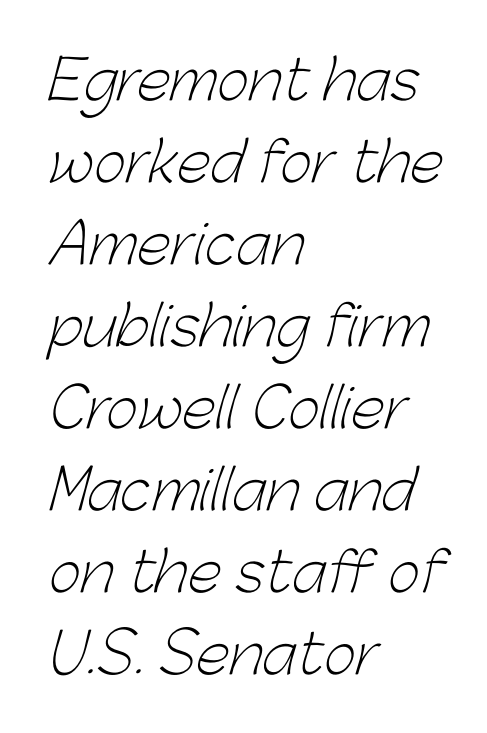
Q: Is the text bold? A: No.
Q: Is the typeface a serif or a sans-serif typeface? A: Sans-serif.
Q: Is the text underlined? A: No.
Q: How is the paragraph aligned? A: Left-aligned.
Q: Is the spacing between letters normal or unusually wide? A: Normal.
Q: Is the spacing between lines tight, normal or loose? A: Normal.
Q: Width (condensed, normal, or wide)? A: Normal.
Q: Stroke contrast? A: Low.
Q: x-height? A: Medium.
Q: Monospaced? A: No.
